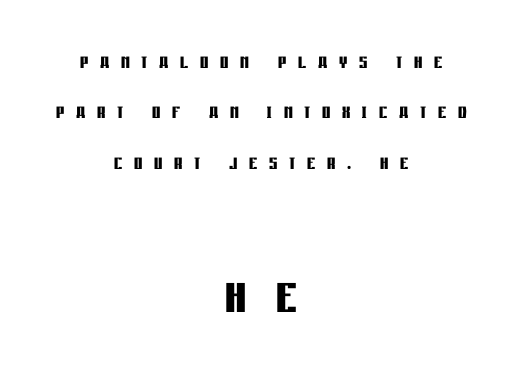
{"serif": "no", "italic": "no", "bold": "yes", "weight": "semibold", "width": "condensed", "stroke_contrast": "low", "x_height": "large", "monospaced": "no", "underline": "no", "align": "center", "line_spacing": "loose", "line_spacing_ratio": 1.94, "letter_spacing": "wide", "letter_spacing_em": 0.45, "larger_block": "second", "size_ratio": 2.54, "glyph_px": 66}
